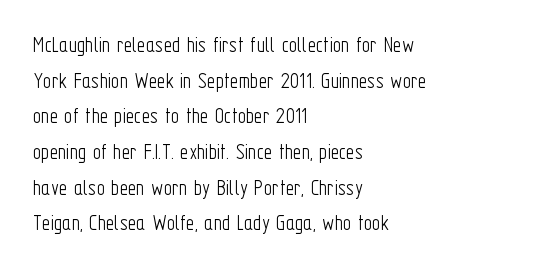
Baseline-to-baseline distance is the conventional proportion of letter height. The passage is arranged the way most books set body copy — flush left. The glyphs are unaccompanied by any horizontal stroke below them. The gaps between neighbouring characters are ordinary and unremarkable.
